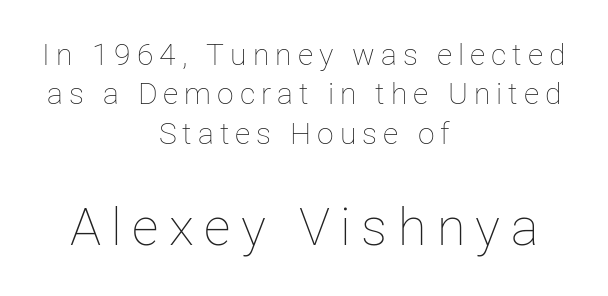
Q: Is the text bold? A: No.
Q: Is the text italic (slanted)? A: No, it is upright.
Q: Is the text underlined? A: No.
Q: How is the paragraph aligned? A: Centered.
Q: Is the spacing between letters normal or unusually wide? A: Unusually wide.
Q: Is the spacing between lines tight, normal or loose? A: Normal.
Q: Which block of text is set in a larger size, the first (top) or the second (bottom)? A: The second (bottom) one.
Q: Width (condensed, normal, or wide)? A: Normal.
Q: Stroke contrast? A: Low.
Q: x-height? A: Medium.
Q: Monospaced? A: No.
